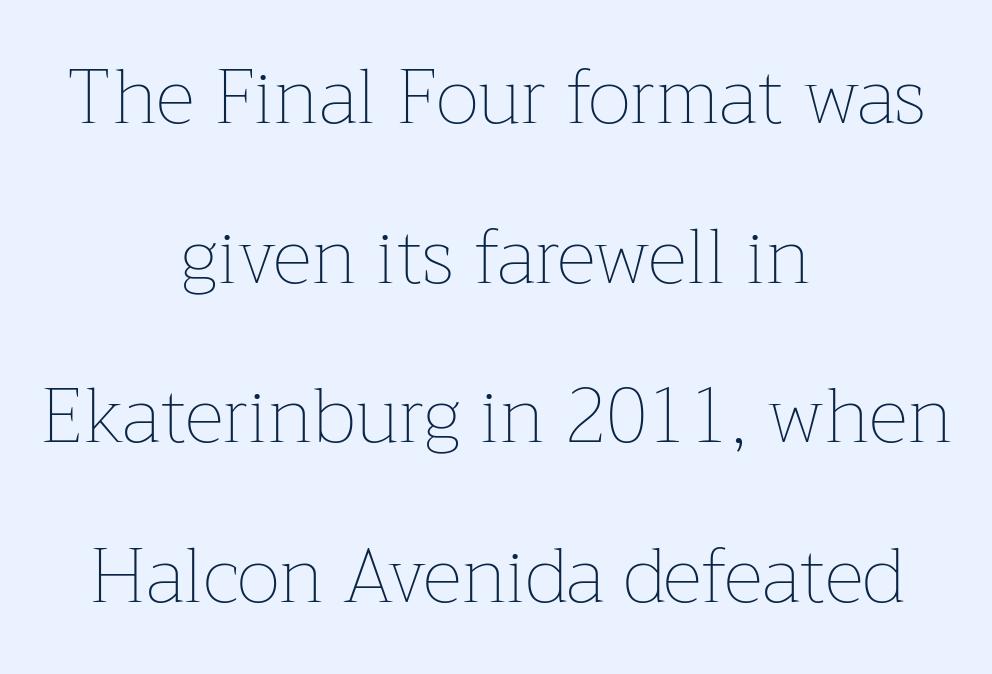
If you measured baseline to baseline, you'd find a long distance. Tracking here is standard; glyphs follow each other at the usual distance. Is this a fixed-width face? No — the glyphs have proportional, varying widths. The words here are not underlined. Posture: vertical. Visually the block forms a symmetrical silhouette, jagged on both flanks.
